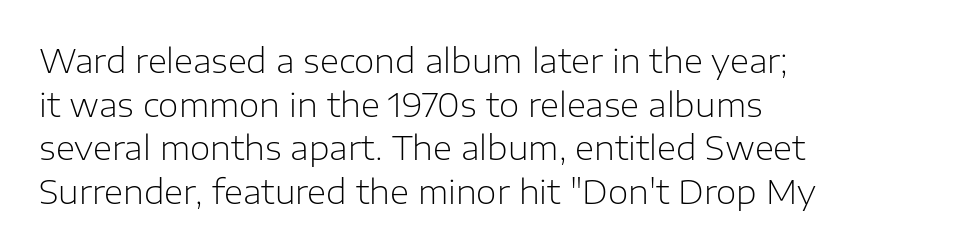
Q: Is the text bold? A: No.
Q: Is the text italic (slanted)? A: No, it is upright.
Q: Is the typeface a serif or a sans-serif typeface? A: Sans-serif.
Q: Is the text underlined? A: No.
Q: How is the paragraph aligned? A: Left-aligned.
Q: Is the spacing between letters normal or unusually wide? A: Normal.
Q: Is the spacing between lines tight, normal or loose? A: Normal.
Q: Width (condensed, normal, or wide)? A: Normal.
Q: Stroke contrast? A: Low.
Q: x-height? A: Medium.
Q: Monospaced? A: No.
